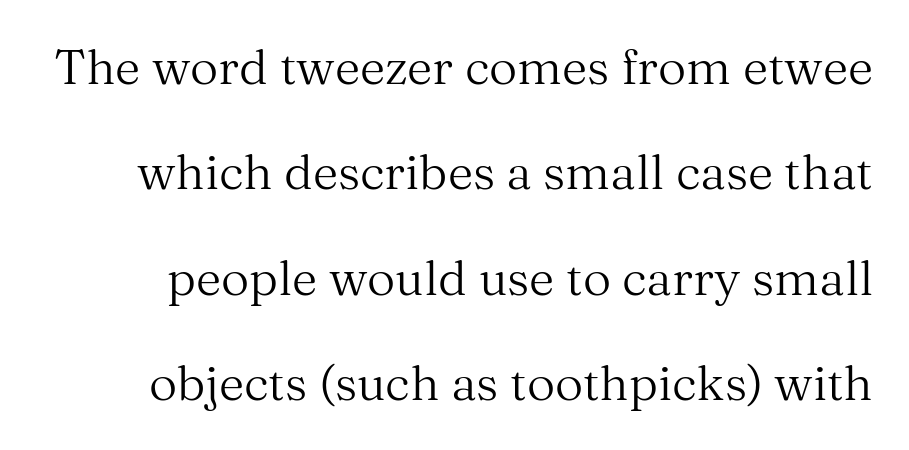
{"serif": "yes", "italic": "no", "bold": "no", "weight": "regular", "width": "normal", "stroke_contrast": "medium", "x_height": "medium", "monospaced": "no", "underline": "no", "line_spacing": "loose", "line_spacing_ratio": 2.15, "letter_spacing": "normal", "letter_spacing_em": 0.0, "glyph_px": 49}
